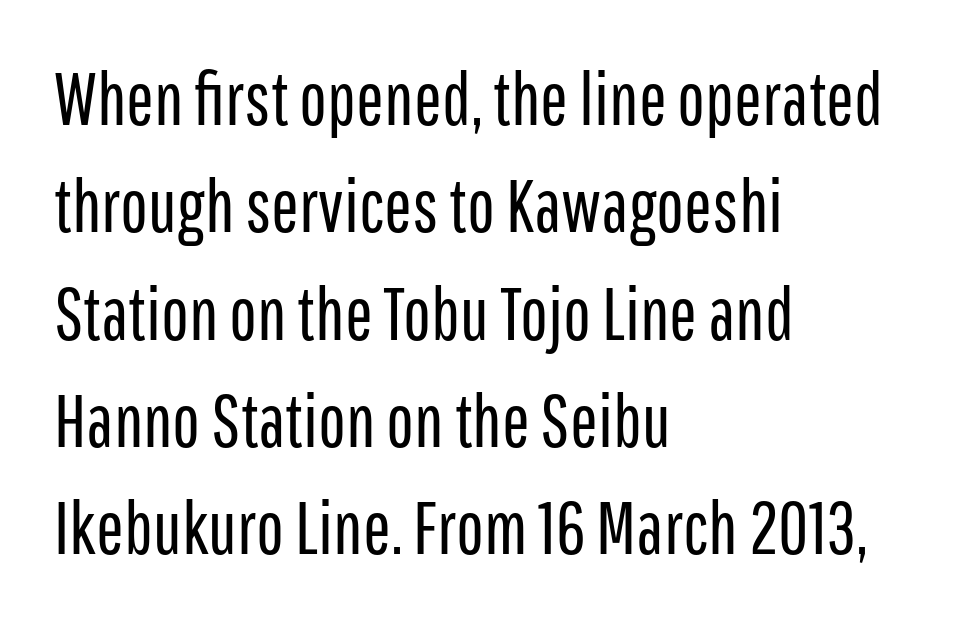
The image shows 74 px regular-weight, condensed sans-serif type, upright; set left-aligned, normal line spacing (1.45x), normal letter spacing, not underlined; low stroke contrast and a medium x-height.
